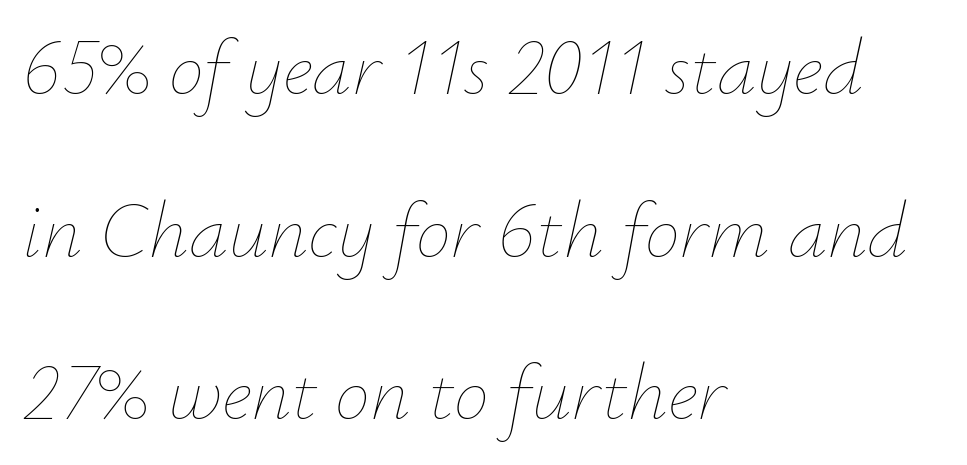
If you drew a ruler down the left edge, every line would touch it. Here the designer chose a conventional face with non-uniform glyph widths. How would I describe the line gaps? Wide and relaxed. The typeface has the unassuming heft of standard copy or less. The glyphs look as if they've been sheared to an angle. How are the letters spaced? Ordinarily, with no added tracking.
